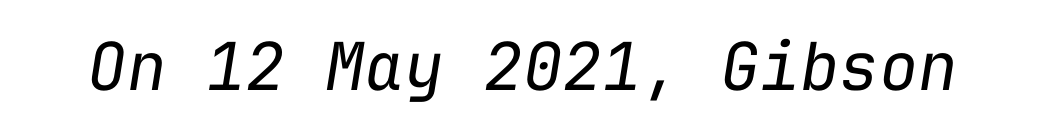
The image shows 66 px regular-weight type, italic (leaning right), monospaced; set normal letter spacing, not underlined; low stroke contrast and a medium x-height.
